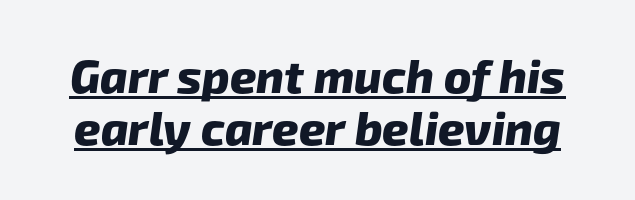
{"serif": "no", "bold": "yes", "weight": "heavy", "width": "normal", "stroke_contrast": "low", "x_height": "medium", "monospaced": "no", "underline": "yes", "line_spacing": "tight", "line_spacing_ratio": 1.12, "letter_spacing": "normal", "letter_spacing_em": 0.0, "glyph_px": 46}
